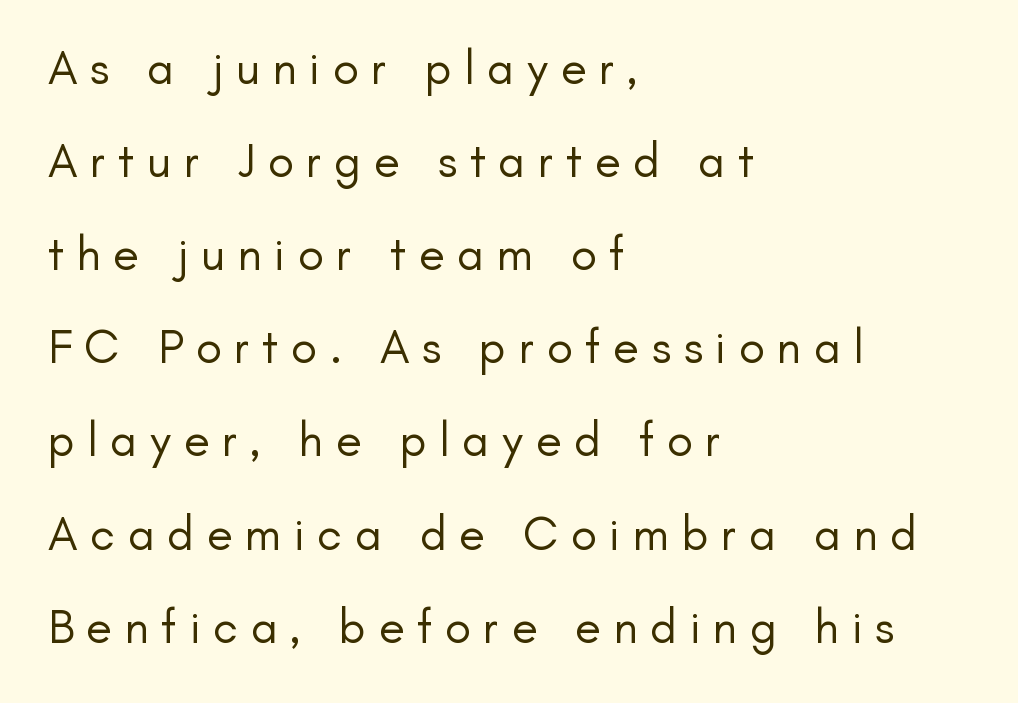
Airy leading. Is this a fixed-width face? No — the glyphs have proportional, varying widths. The rendering shows plain stroke endings on the letterforms — a sans-serif design. The font is comparable to plain body text, perhaps lighter. In terms of posture, this sample is upright.
